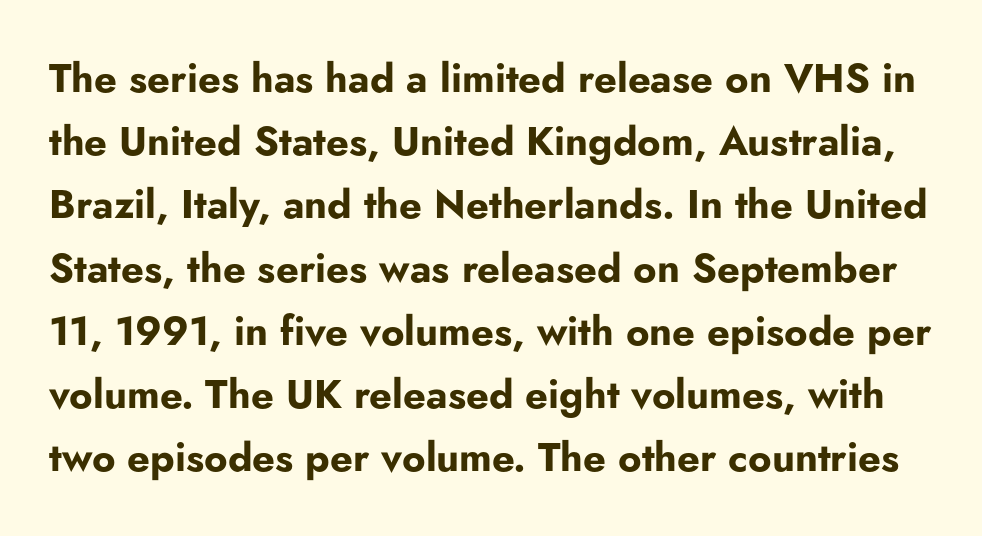
The image shows 40 px bold sans-serif type, upright; set normal line spacing (1.58x), normal letter spacing, not underlined; low stroke contrast and a small x-height.
